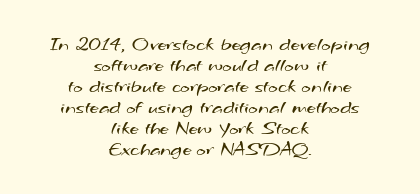
Q: Is the text bold? A: No.
Q: Is the text underlined? A: No.
Q: How is the paragraph aligned? A: Centered.
Q: Is the spacing between letters normal or unusually wide? A: Normal.
Q: Is the spacing between lines tight, normal or loose? A: Tight.
